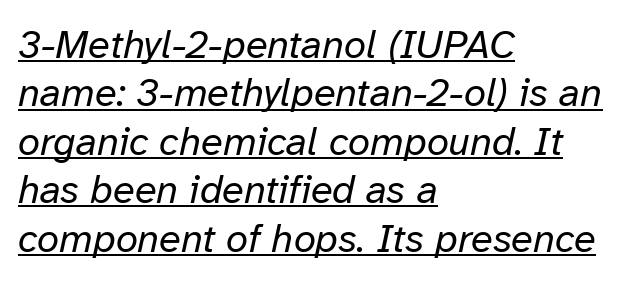
The image shows 40 px regular-weight type, italic (leaning right); set left-aligned, line spacing 1.21x, normal letter spacing, underlined; low stroke contrast and a medium x-height.
